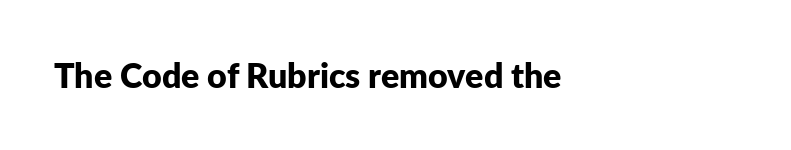
Q: Is the text bold? A: Yes.
Q: Is the text italic (slanted)? A: No, it is upright.
Q: Is the typeface a serif or a sans-serif typeface? A: Sans-serif.
Q: Is the text underlined? A: No.
Q: How is the paragraph aligned? A: Left-aligned.
Q: Is the spacing between letters normal or unusually wide? A: Normal.
Q: Width (condensed, normal, or wide)? A: Normal.
Q: Stroke contrast? A: Low.
Q: x-height? A: Medium.
Q: Monospaced? A: No.
